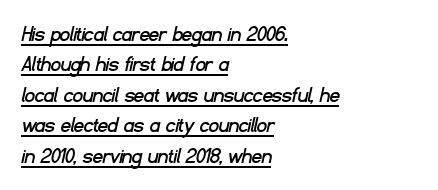
{"underline": "yes", "align": "left", "line_spacing": "normal", "line_spacing_ratio": 1.27, "letter_spacing": "normal", "letter_spacing_em": 0.0, "glyph_px": 24}
